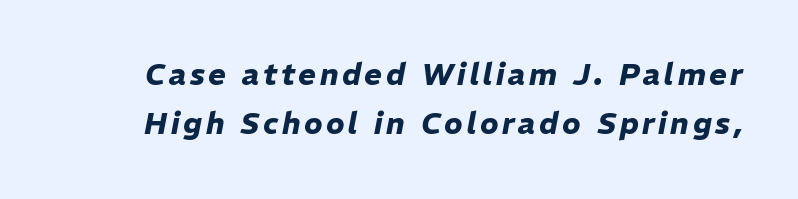
The image shows 30 px heavy type, italic (leaning right); set normal line spacing (1.65x), not underlined; low stroke contrast and a medium x-height.
